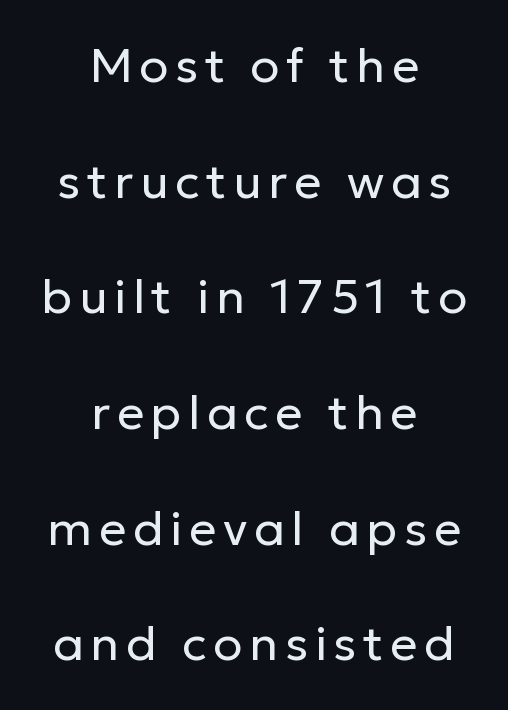
{"serif": "no", "italic": "no", "bold": "no", "weight": "regular", "width": "normal", "stroke_contrast": "low", "x_height": "medium", "monospaced": "no", "underline": "no", "align": "center", "line_spacing": "loose", "line_spacing_ratio": 2.41, "glyph_px": 48}
